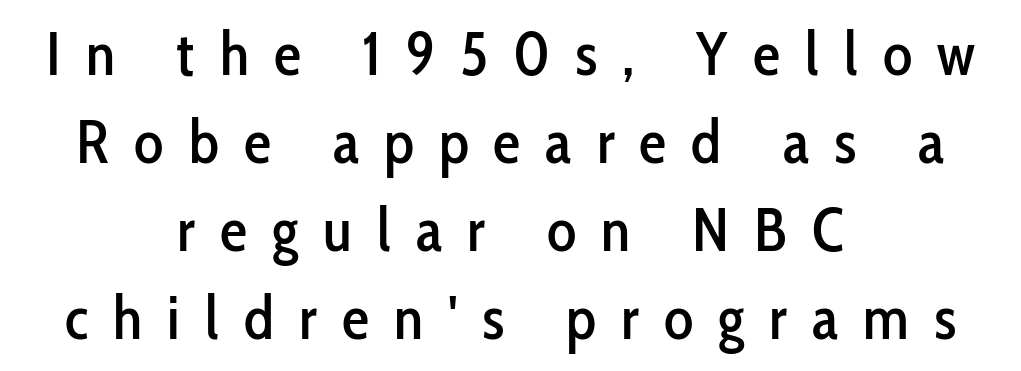
{"serif": "no", "italic": "no", "width": "condensed", "stroke_contrast": "low", "x_height": "medium", "monospaced": "no", "underline": "no", "align": "center", "line_spacing": "normal", "line_spacing_ratio": 1.44, "letter_spacing": "wide", "letter_spacing_em": 0.41, "glyph_px": 61}
